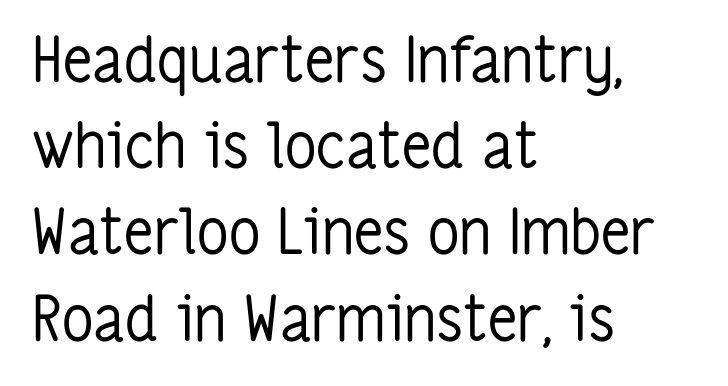
Q: Is the text bold? A: No.
Q: Is the text italic (slanted)? A: No, it is upright.
Q: Is the typeface a serif or a sans-serif typeface? A: Sans-serif.
Q: Is the text underlined? A: No.
Q: How is the paragraph aligned? A: Left-aligned.
Q: Is the spacing between letters normal or unusually wide? A: Normal.
Q: Is the spacing between lines tight, normal or loose? A: Normal.
Q: Width (condensed, normal, or wide)? A: Condensed.
Q: Stroke contrast? A: Low.
Q: x-height? A: Medium.
Q: Monospaced? A: No.
